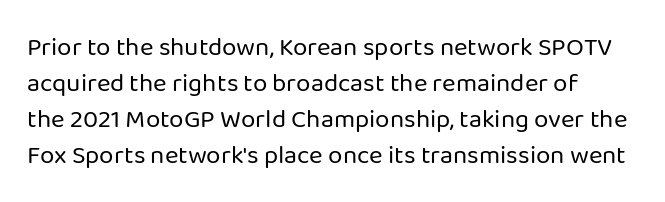
The leading is moderate, giving the passage an even texture. No chunkiness to these letters — they're not bold. Observe the ordinary spacing: letters are neighbours, not strangers. Words float on clear page, feet unadorned. Ordinary non-slanted type is in use.
